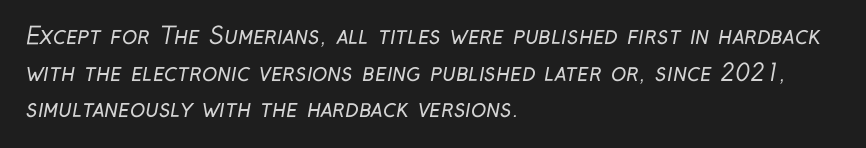
Q: Is the text bold? A: No.
Q: Is the text underlined? A: No.
Q: How is the paragraph aligned? A: Left-aligned.
Q: Is the spacing between letters normal or unusually wide? A: Normal.
Q: Is the spacing between lines tight, normal or loose? A: Normal.
